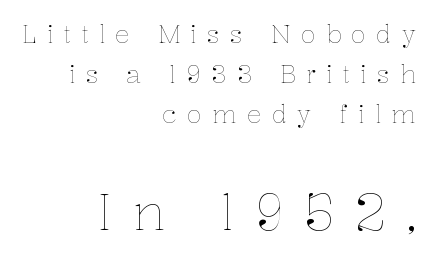
Q: Is the text bold? A: No.
Q: Is the text italic (slanted)? A: No, it is upright.
Q: Is the text underlined? A: No.
Q: How is the paragraph aligned? A: Right-aligned.
Q: Is the spacing between letters normal or unusually wide? A: Unusually wide.
Q: Is the spacing between lines tight, normal or loose? A: Normal.
Q: Which block of text is set in a larger size, the first (top) or the second (bottom)? A: The second (bottom) one.
Q: Width (condensed, normal, or wide)? A: Normal.
Q: Stroke contrast? A: Low.
Q: x-height? A: Medium.
Q: Monospaced? A: No.
